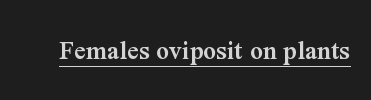
{"serif": "yes", "italic": "no", "bold": "semi", "weight": "semibold", "width": "normal", "stroke_contrast": "medium", "x_height": "medium", "monospaced": "no", "underline": "yes", "letter_spacing": "normal", "letter_spacing_em": 0.0, "glyph_px": 28}
